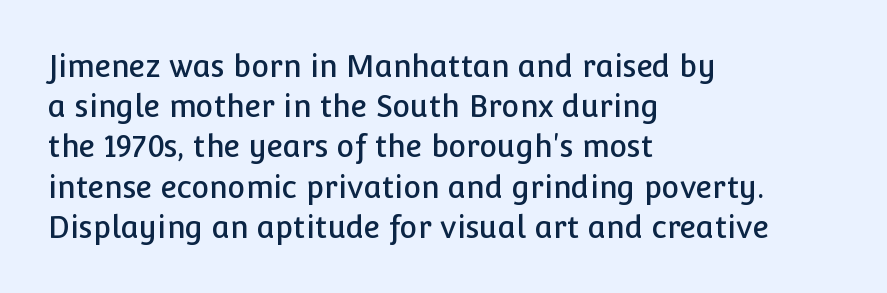
{"serif": "no", "italic": "no", "width": "normal", "stroke_contrast": "low", "x_height": "medium", "monospaced": "no", "underline": "no", "align": "left", "line_spacing": "normal", "line_spacing_ratio": 1.34, "letter_spacing": "normal", "letter_spacing_em": 0.0, "glyph_px": 30}
